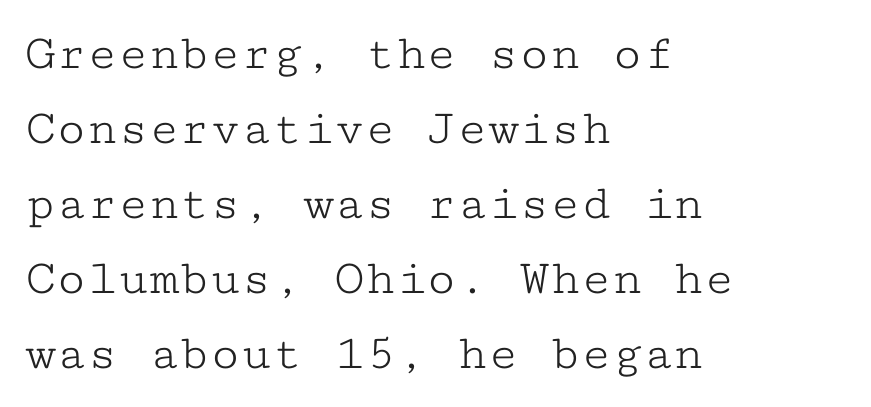
Q: Is the text bold? A: No.
Q: Is the text italic (slanted)? A: No, it is upright.
Q: Is the typeface a serif or a sans-serif typeface? A: Serif.
Q: Is the text underlined? A: No.
Q: How is the paragraph aligned? A: Left-aligned.
Q: Is the spacing between letters normal or unusually wide? A: Normal.
Q: Is the spacing between lines tight, normal or loose? A: Normal.
Q: Width (condensed, normal, or wide)? A: Wide.
Q: Stroke contrast? A: Low.
Q: x-height? A: Medium.
Q: Monospaced? A: Yes.
